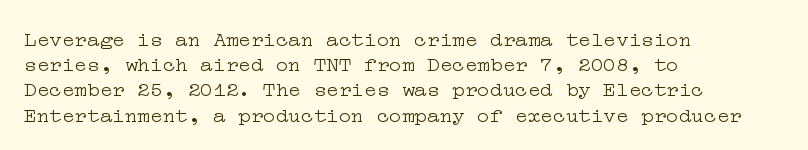
{"italic": "no", "bold": "no", "underline": "no", "align": "left", "line_spacing_ratio": 1.2, "letter_spacing": "normal", "letter_spacing_em": 0.0, "glyph_px": 21}
